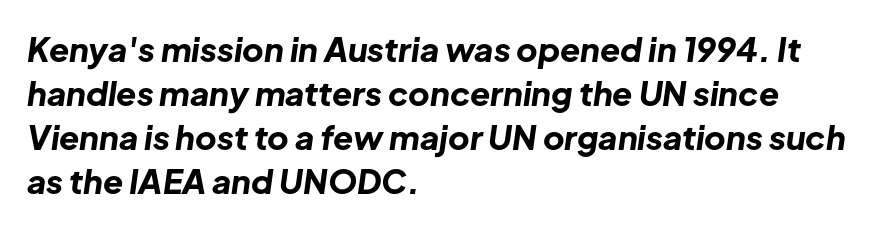
Q: Is the text bold? A: Yes.
Q: Is the text italic (slanted)? A: Yes, it leans right by about 8 degrees.
Q: Is the text underlined? A: No.
Q: How is the paragraph aligned? A: Left-aligned.
Q: Is the spacing between letters normal or unusually wide? A: Normal.
Q: Is the spacing between lines tight, normal or loose? A: Normal.
Q: Width (condensed, normal, or wide)? A: Normal.
Q: Stroke contrast? A: Low.
Q: x-height? A: Medium.
Q: Monospaced? A: No.
